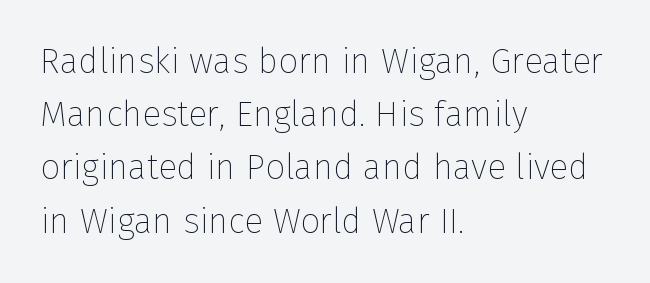
The image shows 35 px thin sans-serif type, upright; set left-aligned, normal line spacing (1.52x), normal letter spacing, not underlined; low stroke contrast and a medium x-height.
